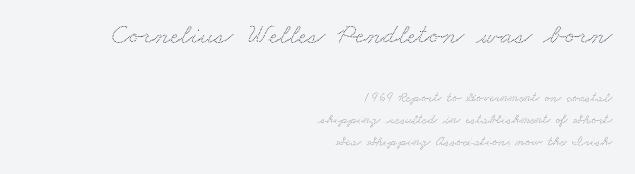
{"width": "wide", "stroke_contrast": "low", "x_height": "small", "monospaced": "no", "underline": "no", "align": "right", "line_spacing": "normal", "line_spacing_ratio": 1.56, "letter_spacing": "normal", "letter_spacing_em": 0.0, "larger_block": "first", "size_ratio": 2.07, "glyph_px": 29}
